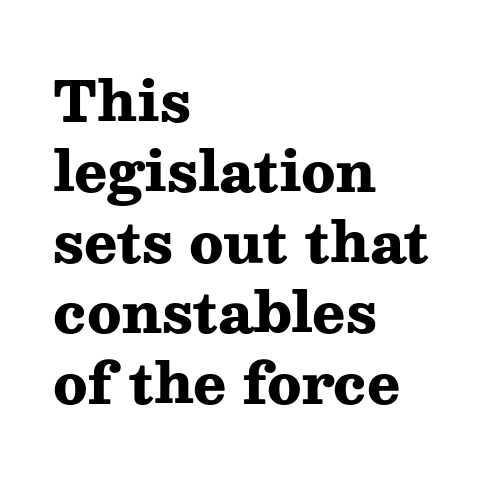
Line starts are locked; line ends wander. Look at the tracking — it's just the regular setting, nothing added. Notice how descenders clear the ascenders below comfortably — that's standard leading. The gap between lines stays unmarked. No italicization has been applied; the sample stays upright.
